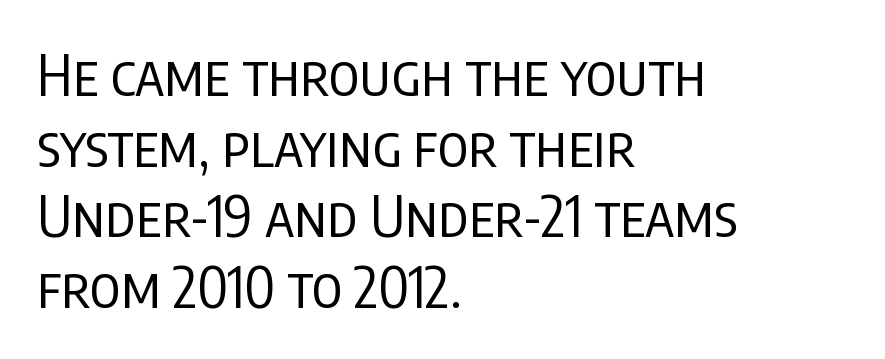
Ascenders rise straight up at ninety degrees. Nobody drew a line under any word here. Each word holds together tightly as a unit, with standard inter-letter gaps. Does the copy run flush right? No — it runs flush left. This sample has the flowing, uneven cadence of proportional lettering. Bold? No — there's no thickening of the strokes.
